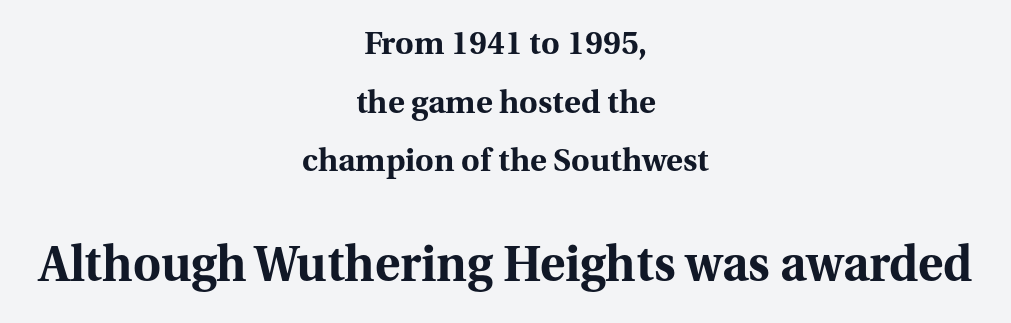
Q: Is the text bold? A: Yes.
Q: Is the text italic (slanted)? A: No, it is upright.
Q: Is the typeface a serif or a sans-serif typeface? A: Serif.
Q: Is the text underlined? A: No.
Q: How is the paragraph aligned? A: Centered.
Q: Is the spacing between letters normal or unusually wide? A: Normal.
Q: Which block of text is set in a larger size, the first (top) or the second (bottom)? A: The second (bottom) one.
Q: Width (condensed, normal, or wide)? A: Normal.
Q: Stroke contrast? A: Medium.
Q: x-height? A: Medium.
Q: Monospaced? A: No.
